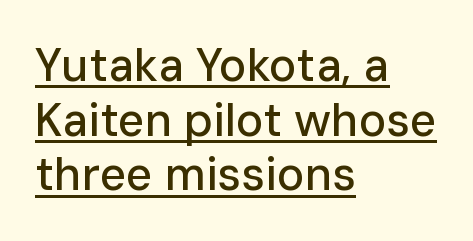
Q: Is the text italic (slanted)? A: No, it is upright.
Q: Is the typeface a serif or a sans-serif typeface? A: Sans-serif.
Q: Is the text underlined? A: Yes.
Q: How is the paragraph aligned? A: Left-aligned.
Q: Is the spacing between letters normal or unusually wide? A: Normal.
Q: Width (condensed, normal, or wide)? A: Normal.
Q: Stroke contrast? A: Low.
Q: x-height? A: Medium.
Q: Monospaced? A: No.
